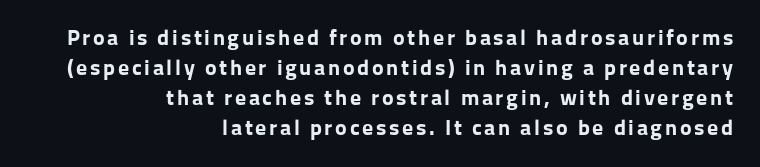
Is there any slant? The stems are plumb. In terms of weight, the rendering is a true, heavy bold. A student would call this right alignment; a typographer would say flush right, rag left. Each row of text sits above clean, open space. This sample keeps an unexceptional amount of space between lines.
